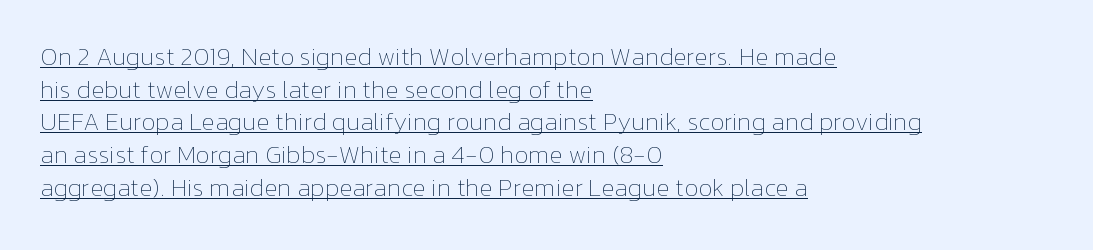
The image shows 25 px text type, upright; set left-aligned, normal line spacing (1.31x), normal letter spacing, underlined.
